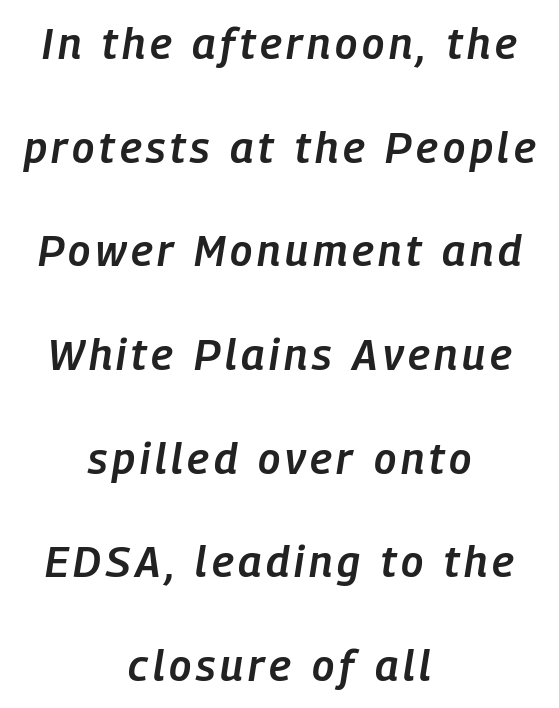
The paragraph has two soft edges and a firm central axis. Does the weight exceed regular? Yes, but only to semibold. Glance below the letters and you will spot only blank space. You could not count columns in this text — the font is proportionally spaced. The designer dialed line spacing up above the default. Characters are canted at an angle relative to the baseline's perpendicular.
